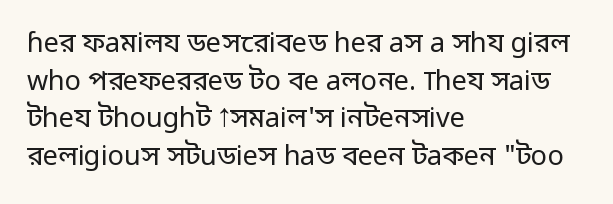
The image shows 27 px text type, upright; set left-aligned, normal line spacing (1.39x), normal letter spacing, not underlined.
